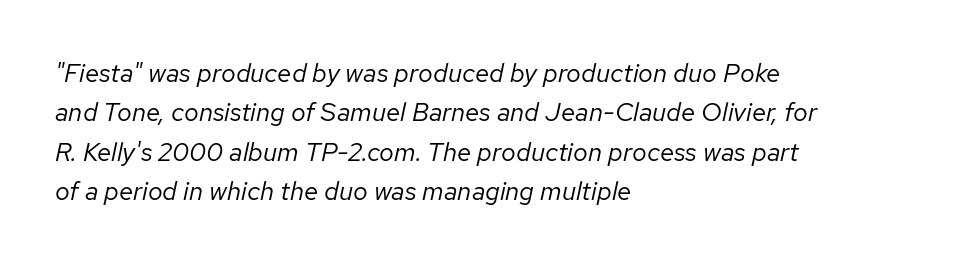
Bold? No — there's no thickening of the strokes. Is the type slanted? Yes — the strokes lean at a clear angle. The paragraph has a hard left edge and a soft right edge. The string is rendered with underlining switched off. The vertical gap from one line to the next is medium.
